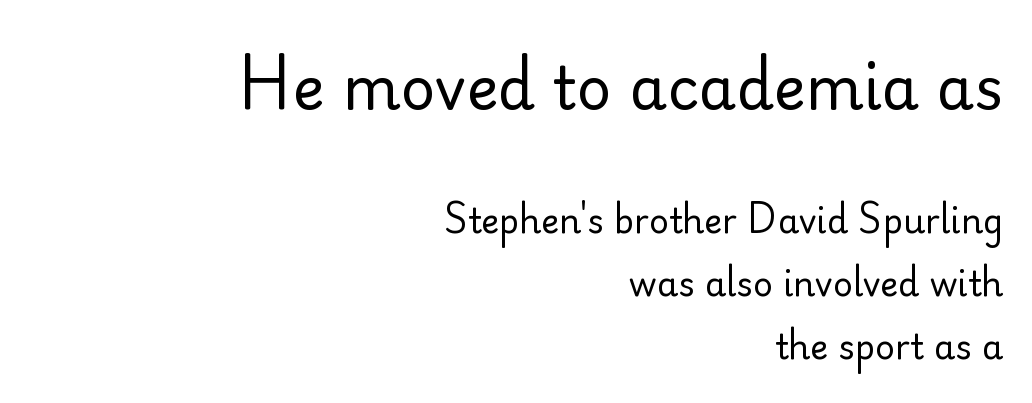
Q: Is the text bold? A: No.
Q: Is the text italic (slanted)? A: No, it is upright.
Q: Is the typeface a serif or a sans-serif typeface? A: Sans-serif.
Q: Is the text underlined? A: No.
Q: How is the paragraph aligned? A: Right-aligned.
Q: Is the spacing between letters normal or unusually wide? A: Normal.
Q: Which block of text is set in a larger size, the first (top) or the second (bottom)? A: The first (top) one.
Q: Width (condensed, normal, or wide)? A: Normal.
Q: Stroke contrast? A: Low.
Q: x-height? A: Small.
Q: Monospaced? A: No.
